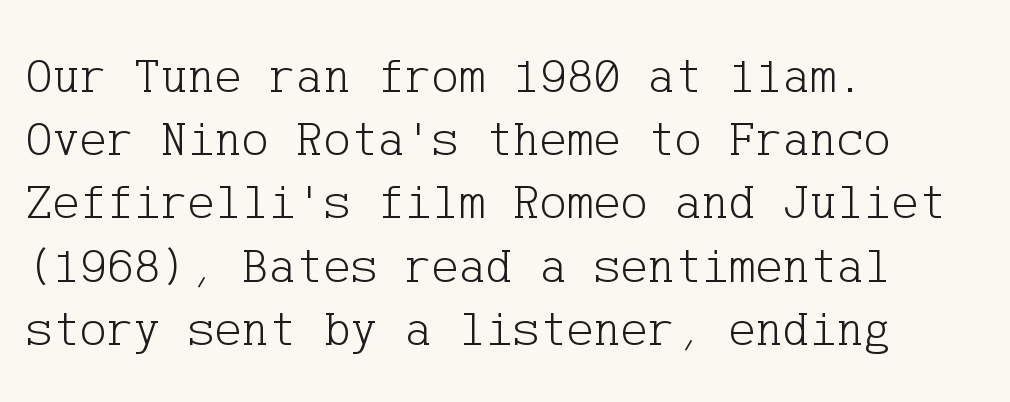
The image shows 51 px light serif type, upright; set left-aligned, line spacing 1.24x, normal letter spacing, not underlined; low stroke contrast and a medium x-height.
